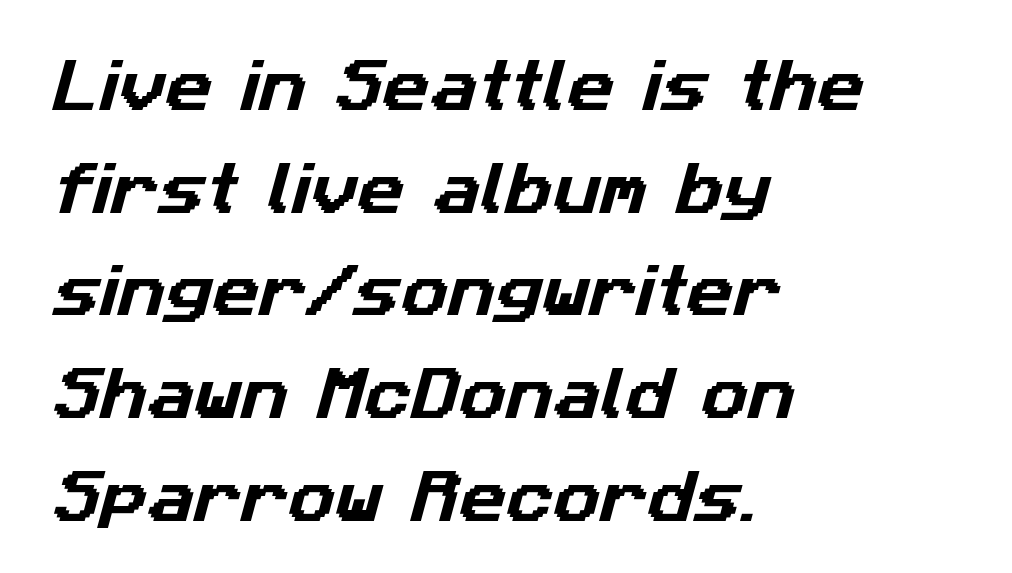
The image shows 58 px sans-serif type; set left-aligned, line spacing 1.77x, normal letter spacing, not underlined; low stroke contrast and a medium x-height.
